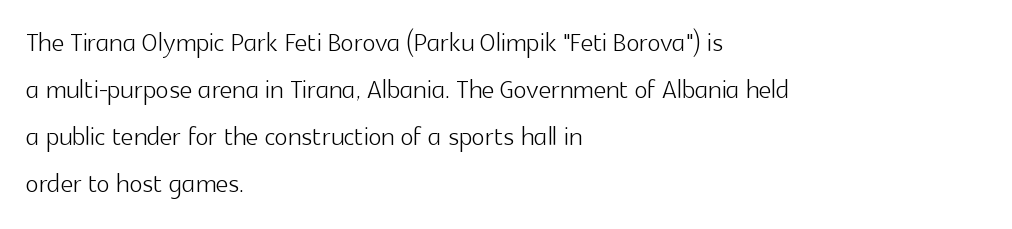
Here the designer chose a conventional face with non-uniform glyph widths. Tracking here is standard; glyphs follow each other at the usual distance. Summary of vertical rhythm: regular, with standard interline spacing. Nope, not italic — everything's standing straight.
